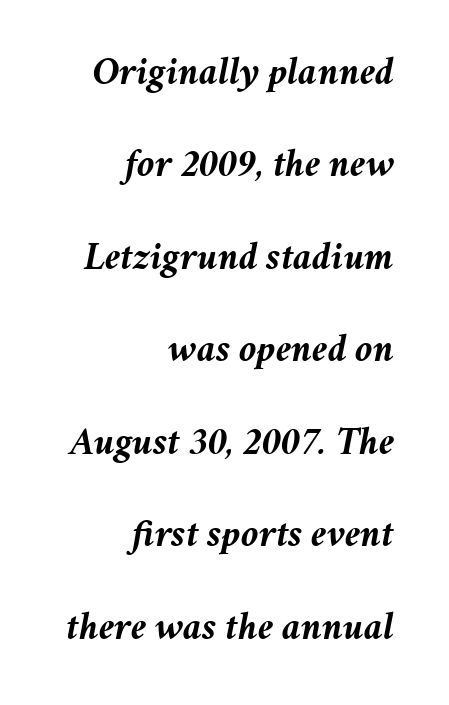
The image shows 39 px semibold type, italic (leaning right); set right-aligned, loose line spacing (2.37x), normal letter spacing, not underlined; medium stroke contrast and a medium x-height.
